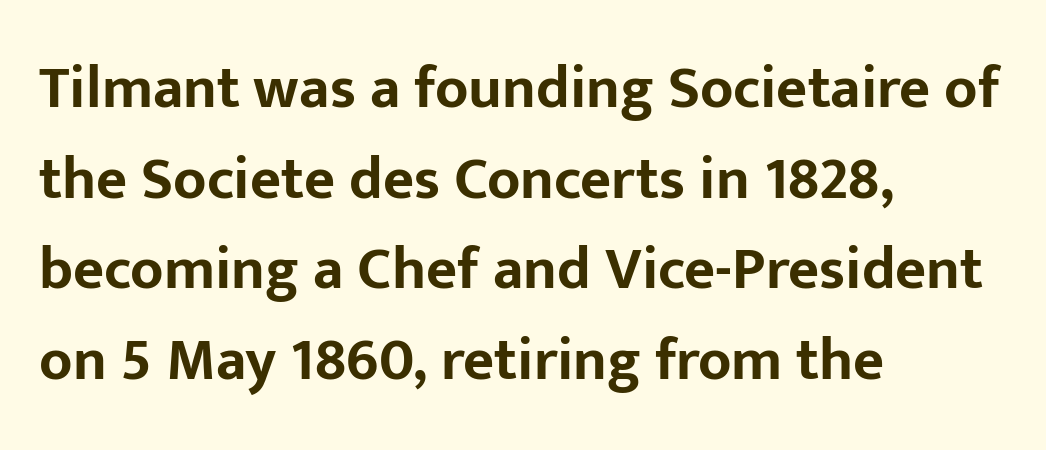
The image shows 60 px bold sans-serif type, upright; set left-aligned, normal line spacing (1.51x), normal letter spacing, not underlined; low stroke contrast and a medium x-height.
